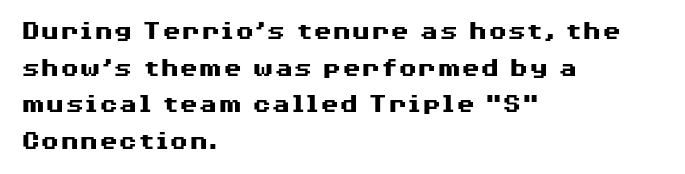
The image shows 28 px heavy, wide sans-serif type, upright; set left-aligned, normal line spacing (1.31x), normal letter spacing, not underlined; medium stroke contrast and a medium x-height.
